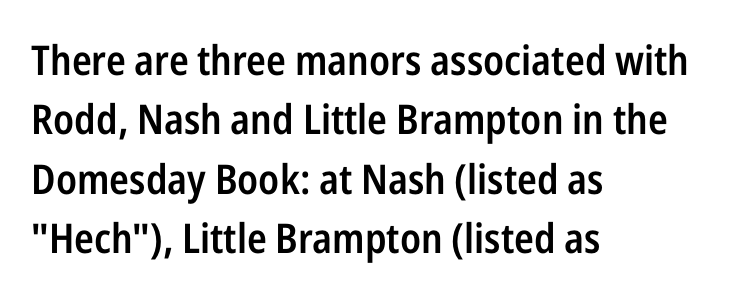
The image shows 41 px semibold, condensed sans-serif type, upright; set left-aligned, normal line spacing (1.45x), normal letter spacing, not underlined; low stroke contrast and a medium x-height.
